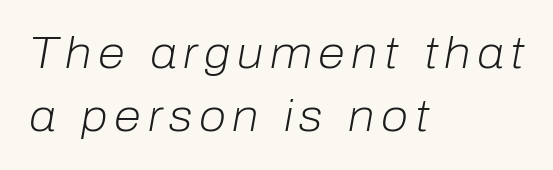
The image shows 44 px light type, italic (leaning right); set left-aligned, normal line spacing (1.43x), not underlined; low stroke contrast and a medium x-height.
